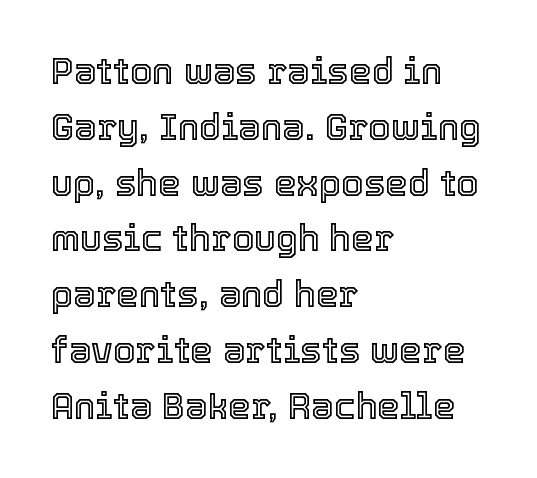
Q: Is the text italic (slanted)? A: No, it is upright.
Q: Is the text underlined? A: No.
Q: How is the paragraph aligned? A: Left-aligned.
Q: Is the spacing between letters normal or unusually wide? A: Normal.
Q: Is the spacing between lines tight, normal or loose? A: Normal.
Q: Width (condensed, normal, or wide)? A: Normal.
Q: x-height? A: Medium.
Q: Monospaced? A: No.
